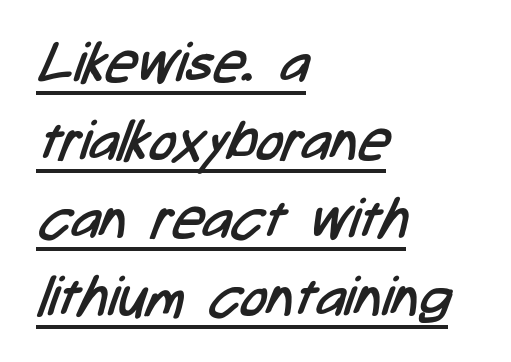
Stem width sits at or under what a default text font uses. Left-aligned paragraph, ragged on the right. Spacing verdict: proportional, widths tailored to each character. Compared with undecorated copy, this sample adds a rule below the words.
